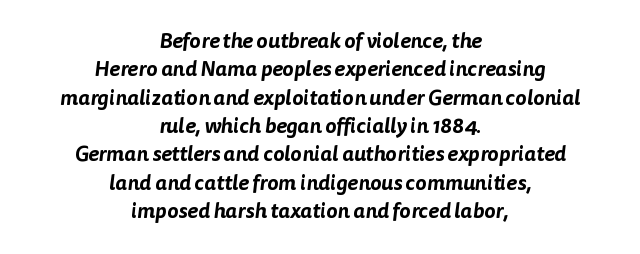
Underline: absent. Rows of type keep a routine distance in the vertical direction. Nothing unusual about the tracking: characters are spaced as the font intends. A student would call this center alignment; a typographer would say set centered.
